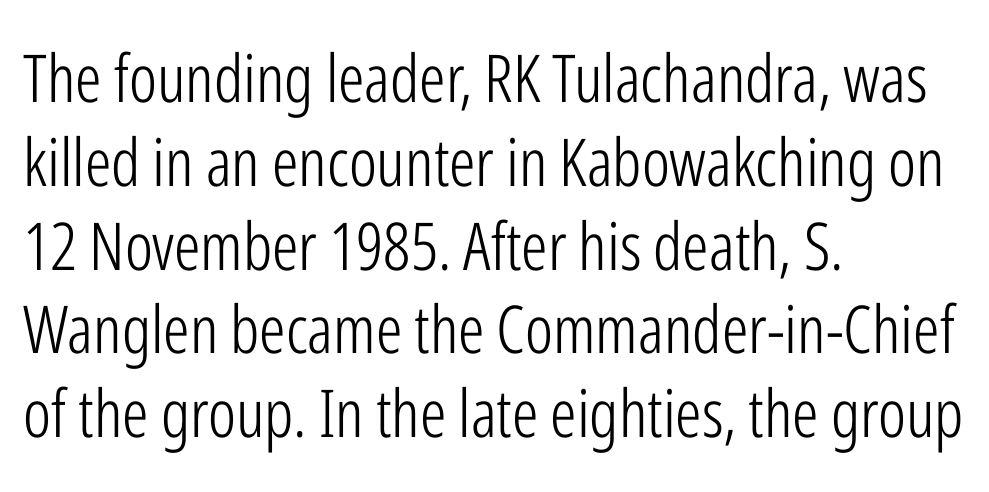
{"serif": "no", "italic": "no", "bold": "no", "weight": "light", "width": "condensed", "stroke_contrast": "low", "x_height": "medium", "monospaced": "no", "underline": "no", "align": "left", "line_spacing": "normal", "line_spacing_ratio": 1.27, "letter_spacing": "normal", "letter_spacing_em": 0.0, "glyph_px": 66}
